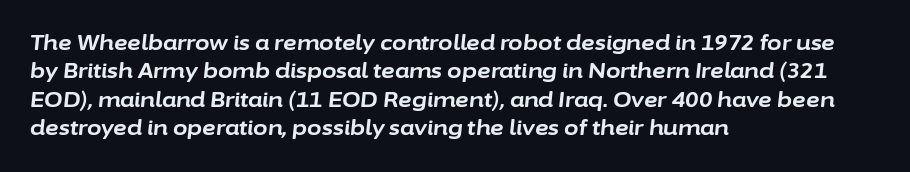
{"italic": "yes", "lean": "right", "slant_degrees": 6, "bold": "yes", "underline": "no", "align": "left", "line_spacing": "normal", "line_spacing_ratio": 1.35, "letter_spacing": "normal", "letter_spacing_em": 0.0, "glyph_px": 21}
